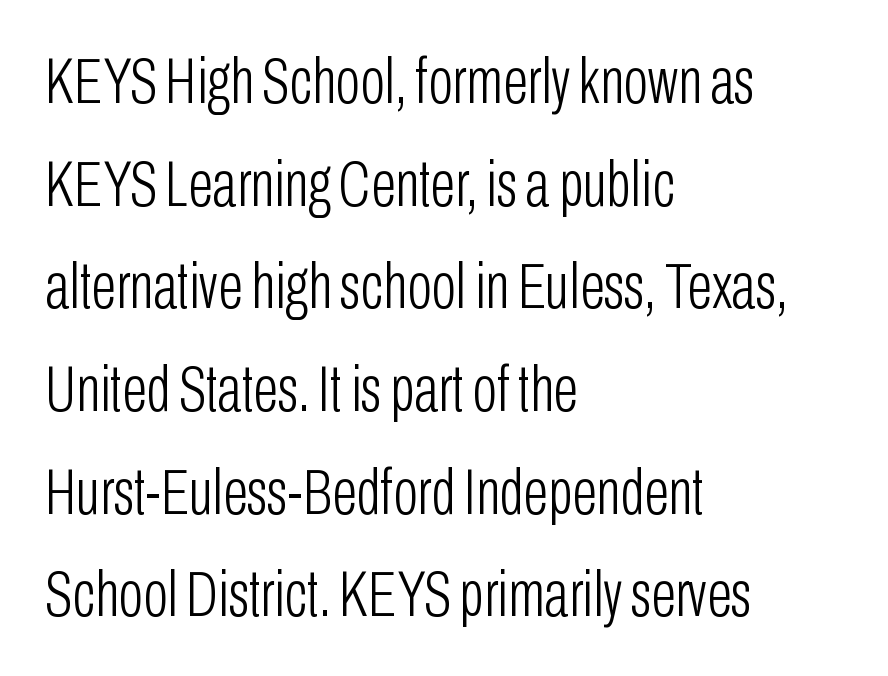
Q: Is the text bold? A: No.
Q: Is the text italic (slanted)? A: No, it is upright.
Q: Is the typeface a serif or a sans-serif typeface? A: Sans-serif.
Q: Is the text underlined? A: No.
Q: How is the paragraph aligned? A: Left-aligned.
Q: Is the spacing between letters normal or unusually wide? A: Normal.
Q: Is the spacing between lines tight, normal or loose? A: Normal.
Q: Width (condensed, normal, or wide)? A: Condensed.
Q: Stroke contrast? A: Low.
Q: x-height? A: Medium.
Q: Monospaced? A: No.
